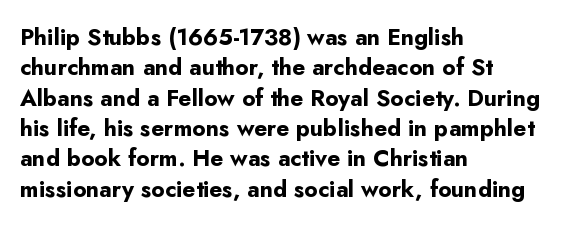
The image shows 23 px bold type, upright; set left-aligned, normal line spacing (1.32x), normal letter spacing, not underlined.
